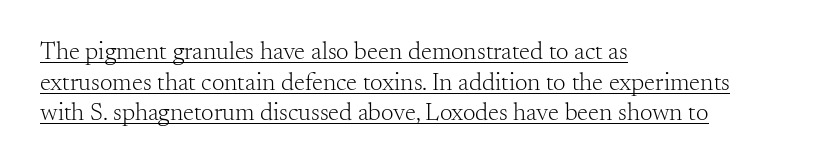
{"italic": "no", "bold": "no", "underline": "yes", "align": "left", "line_spacing_ratio": 1.23, "letter_spacing": "normal", "letter_spacing_em": 0.0, "glyph_px": 25}
